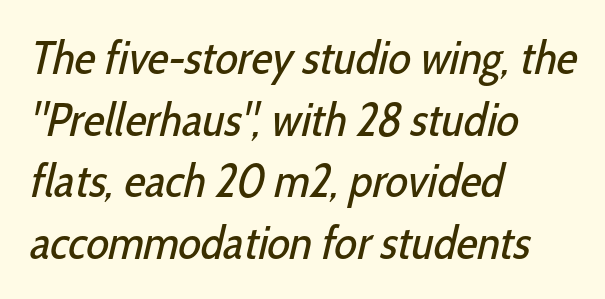
The image shows 47 px regular-weight, condensed sans-serif type; set left-aligned, normal line spacing (1.31x), normal letter spacing, not underlined; low stroke contrast and a medium x-height.
